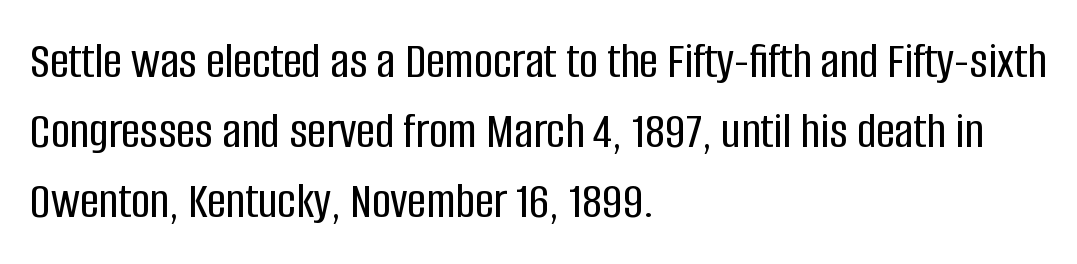
Q: Is the text italic (slanted)? A: No, it is upright.
Q: Is the typeface a serif or a sans-serif typeface? A: Sans-serif.
Q: Is the text underlined? A: No.
Q: How is the paragraph aligned? A: Left-aligned.
Q: Is the spacing between letters normal or unusually wide? A: Normal.
Q: Is the spacing between lines tight, normal or loose? A: Normal.
Q: Width (condensed, normal, or wide)? A: Condensed.
Q: Stroke contrast? A: Low.
Q: x-height? A: Large.
Q: Monospaced? A: No.
